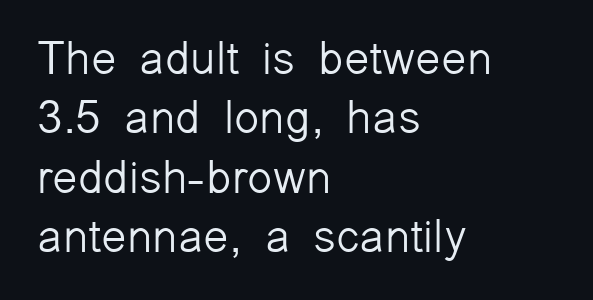
The image shows 46 px light sans-serif type, upright; set left-aligned, normal line spacing (1.29x), normal letter spacing, not underlined; low stroke contrast and a medium x-height.
